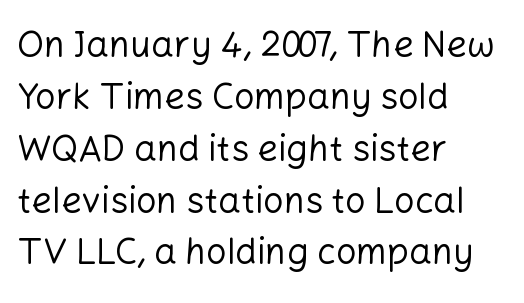
Just letters on the line, the space beneath them empty. Teacher's note: observe the even left margin — that is flush-left alignment. The line texture is even and compact thanks to regular tracking. This block has exactly the height ordinary leading produces. Is the type heavy? It reads as light-to-regular instead. The font's upright variant was chosen for this text.
